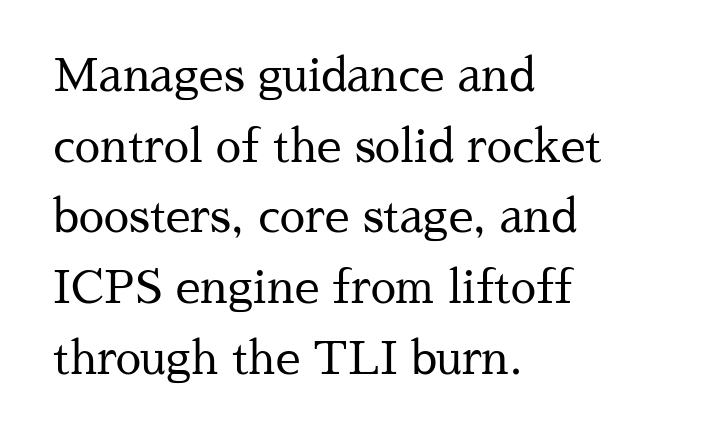
Q: Is the text bold? A: No.
Q: Is the text italic (slanted)? A: No, it is upright.
Q: Is the typeface a serif or a sans-serif typeface? A: Serif.
Q: Is the text underlined? A: No.
Q: How is the paragraph aligned? A: Left-aligned.
Q: Is the spacing between letters normal or unusually wide? A: Normal.
Q: Is the spacing between lines tight, normal or loose? A: Normal.
Q: Width (condensed, normal, or wide)? A: Normal.
Q: Stroke contrast? A: Medium.
Q: x-height? A: Medium.
Q: Monospaced? A: No.
